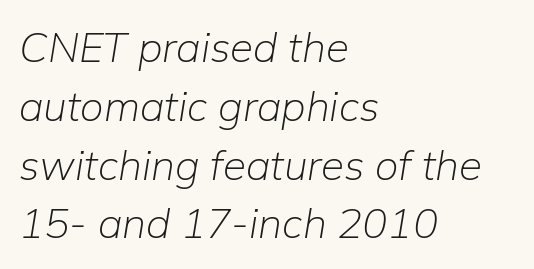
Ink coverage per letter is moderate at most. Varying glyph widths throughout — classic text-font behaviour. The passage shown has conventional tracking throughout. The glyphs are unaccompanied by any horizontal stroke below them. The rendering uses a moderate line-height, typical for paragraphs.
